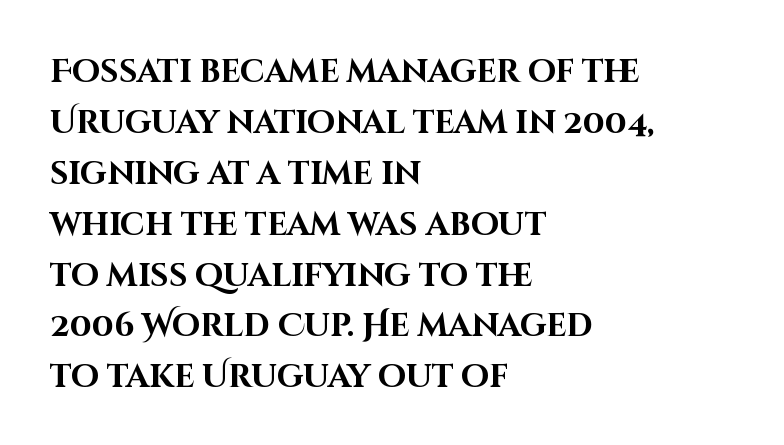
{"serif": "no", "italic": "no", "bold": "yes", "weight": "bold", "width": "normal", "stroke_contrast": "high", "x_height": "large", "monospaced": "no", "underline": "no", "align": "left", "line_spacing": "normal", "line_spacing_ratio": 1.59, "letter_spacing": "normal", "letter_spacing_em": 0.0, "glyph_px": 32}
